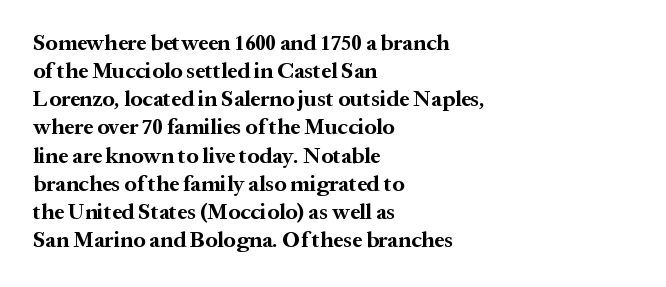
{"italic": "no", "bold": "yes", "underline": "no", "align": "left", "line_spacing": "normal", "line_spacing_ratio": 1.28, "letter_spacing": "normal", "letter_spacing_em": 0.0, "glyph_px": 22}
